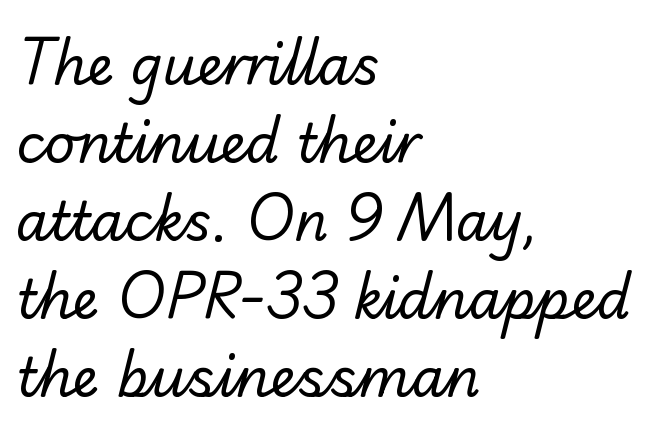
The image shows 53 px regular-weight sans-serif type; set left-aligned, normal line spacing (1.47x), normal letter spacing, not underlined; low stroke contrast and a small x-height.
